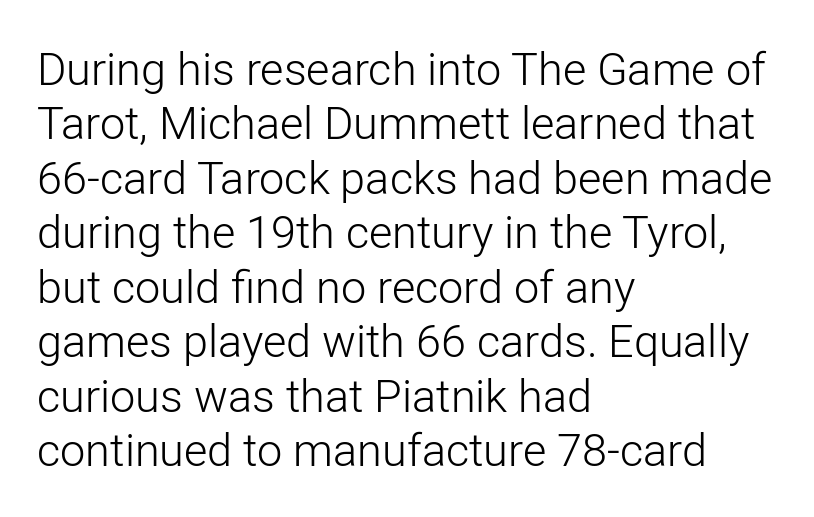
The image shows 45 px light sans-serif type, upright; set left-aligned, line spacing 1.21x, normal letter spacing, not underlined; low stroke contrast and a medium x-height.
